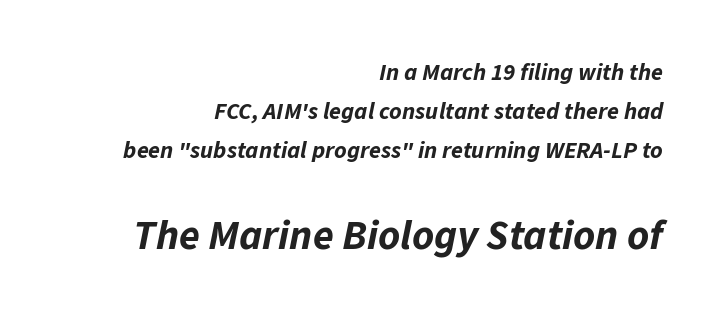
The image shows 42 px bold type, italic (leaning right); set right-aligned, normal line spacing (1.62x), normal letter spacing, not underlined; the second (bottom) block is 1.75x larger; low stroke contrast and a medium x-height.
